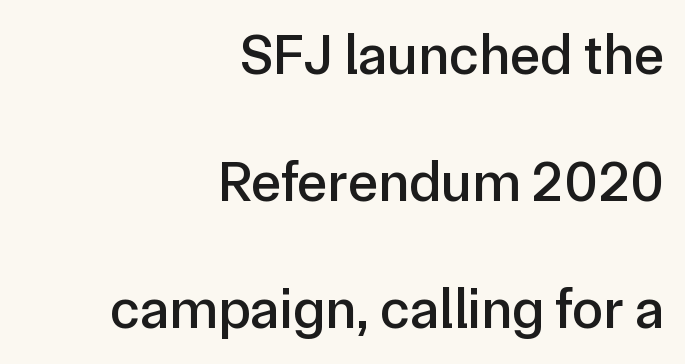
{"serif": "no", "italic": "no", "width": "normal", "stroke_contrast": "low", "x_height": "medium", "monospaced": "no", "underline": "no", "align": "right", "line_spacing": "loose", "line_spacing_ratio": 2.23, "letter_spacing": "normal", "letter_spacing_em": 0.0, "glyph_px": 57}
